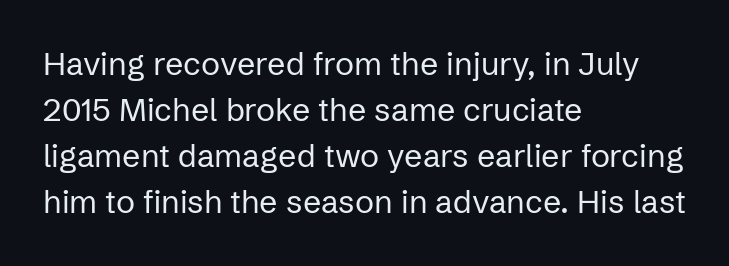
The font family rendered here belongs to the sans-serif group. Note the varied advance widths — an 'i' is clearly narrower than an 'm'. Bare-footed words on every line. The horizontal fit of the characters is conventional and even.
